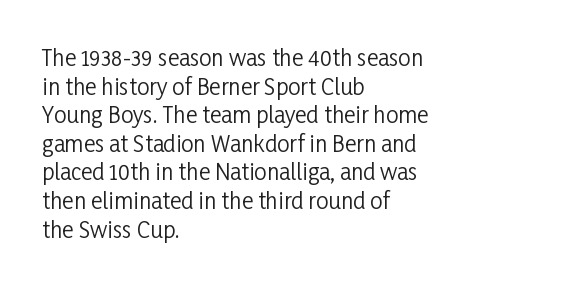
Check the space under the baseline: it is left empty. Characters follow at the spacing the type designer built in. These glyphs show unthickened strokes, regular width or finer. This is the regular roman posture of the typeface. A typesetter would call this leading conventional body-copy spacing. The compositor pushed each line to the left boundary.
